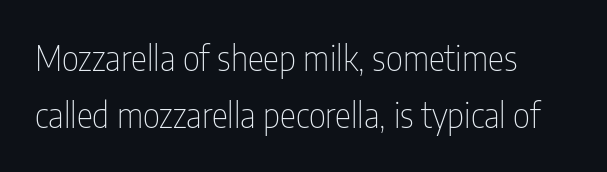
The image shows 34 px thin, condensed sans-serif type, upright; set left-aligned, normal line spacing (1.68x), normal letter spacing, not underlined; low stroke contrast and a medium x-height.
